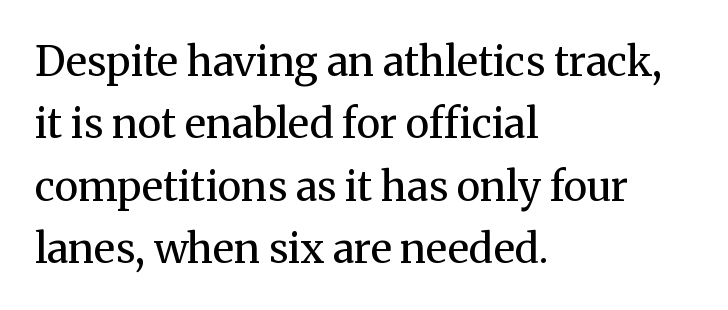
The type is set solid horizontally, with unmodified tracking. All the whitespace from short lines collects on the right. Lines of text with bare space underneath. When letters stand straight like this, we call the style roman or upright.
